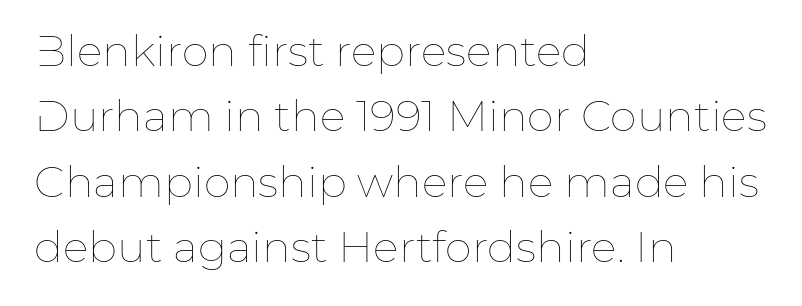
Descenders are the only things crossing below the line. The strokes carry an ordinary text weight at most. Look at the tracking — it's just the regular setting, nothing added. Teacher's note: observe the even left margin — that is flush-left alignment. This sample keeps an unexceptional amount of space between lines. Rendered with straight, roman letterforms.
